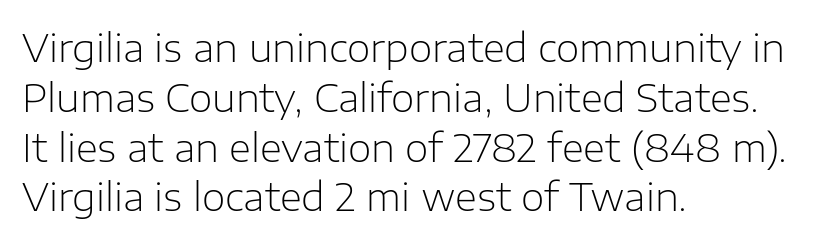
Stroke mass is kept to a normal reading level or below. Character widths vary here, with narrow letters taking less room than wide ones. The lettering holds an erect, upright posture throughout. A student would call this left alignment; a typographer would say flush left, rag right. Honestly, there is no underline to notice here at all. The tracking reads as untouched default to a designer's eye.
